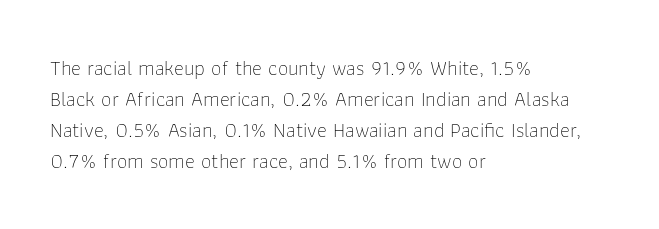
No chunkiness to these letters — they're not bold. The area under the type is left untouched. This rendering uses left alignment, leaving the right contour irregular. The font's upright variant was chosen for this text. Compared with typical body copy, the letter spacing here is the same.
